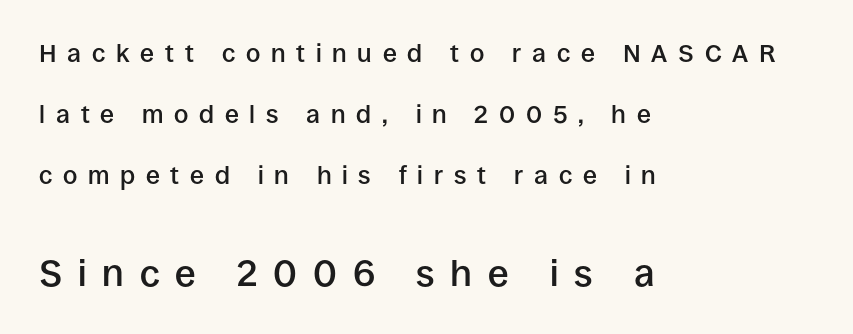
The image shows 37 px semibold sans-serif type, upright; set left-aligned, loose line spacing (2.44x), unusually wide letter spacing (+0.43 em), not underlined; the second (bottom) block is 1.48x larger; low stroke contrast and a large x-height.
